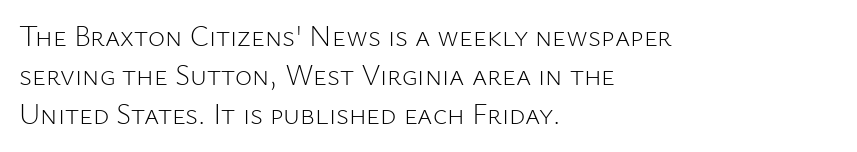
In terms of letterform style, serifs are entirely absent. Is the type heavy? It reads as light-to-regular instead. Italic: no, the glyphs are upright roman. How are the letters spaced? Ordinarily, with no added tracking. The designer left line spacing at the default. The foot of each line stays bare and open.
